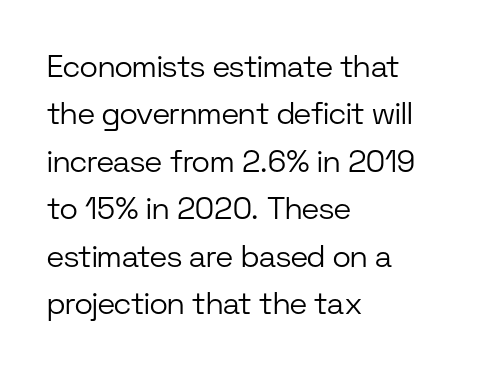
The space directly below the letters is spotless. Regular leading. The font sits on the lighter half of the weight spectrum, regular included. The letters stand straight up with perfectly vertical stems.
